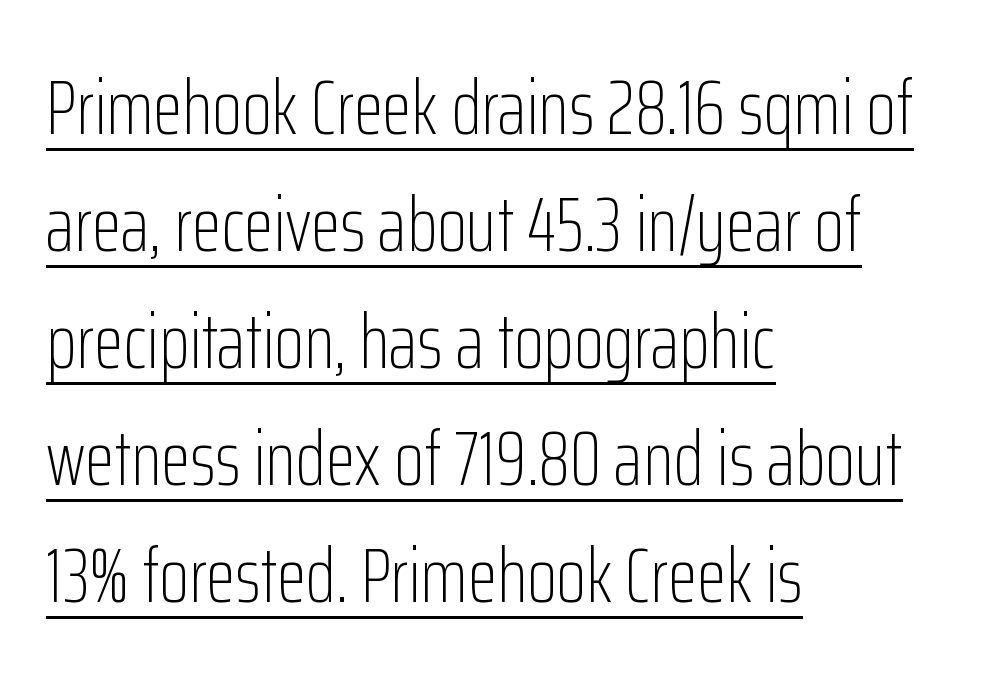
Q: Is the text bold? A: No.
Q: Is the text italic (slanted)? A: No, it is upright.
Q: Is the typeface a serif or a sans-serif typeface? A: Sans-serif.
Q: Is the text underlined? A: Yes.
Q: How is the paragraph aligned? A: Left-aligned.
Q: Is the spacing between letters normal or unusually wide? A: Normal.
Q: Is the spacing between lines tight, normal or loose? A: Normal.
Q: Width (condensed, normal, or wide)? A: Condensed.
Q: Stroke contrast? A: Low.
Q: x-height? A: Medium.
Q: Monospaced? A: No.
